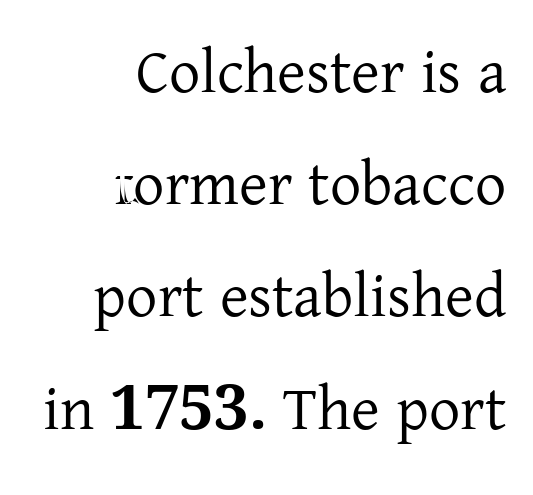
Q: Is the text italic (slanted)? A: No, it is upright.
Q: Is the typeface a serif or a sans-serif typeface? A: Serif.
Q: Is the text underlined? A: No.
Q: How is the paragraph aligned? A: Right-aligned.
Q: Is the spacing between letters normal or unusually wide? A: Normal.
Q: Width (condensed, normal, or wide)? A: Normal.
Q: Stroke contrast? A: Low.
Q: x-height? A: Medium.
Q: Monospaced? A: No.
